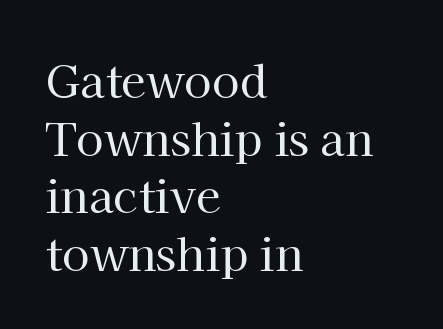
{"serif": "yes", "italic": "no", "bold": "no", "weight": "regular", "width": "normal", "stroke_contrast": "high", "x_height": "medium", "monospaced": "no", "underline": "no", "align": "left", "line_spacing": "normal", "line_spacing_ratio": 1.28, "letter_spacing": "normal", "letter_spacing_em": 0.0, "glyph_px": 45}
